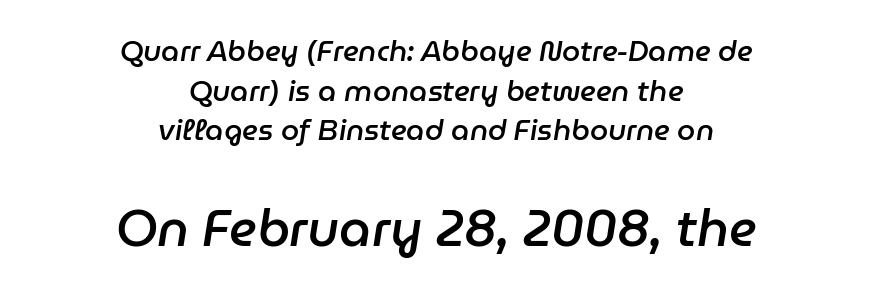
The baseline area is clear. Tracking here is standard; glyphs follow each other at the usual distance. In this sample the second text group is rendered at the bigger scale. It's the slanting kind of type.
